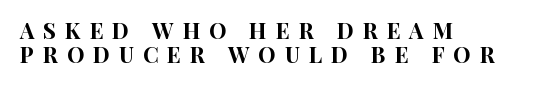
The image shows 22 px text type, upright; set left-aligned, tight line spacing (1.11x), unusually wide letter spacing (+0.4 em), not underlined.
